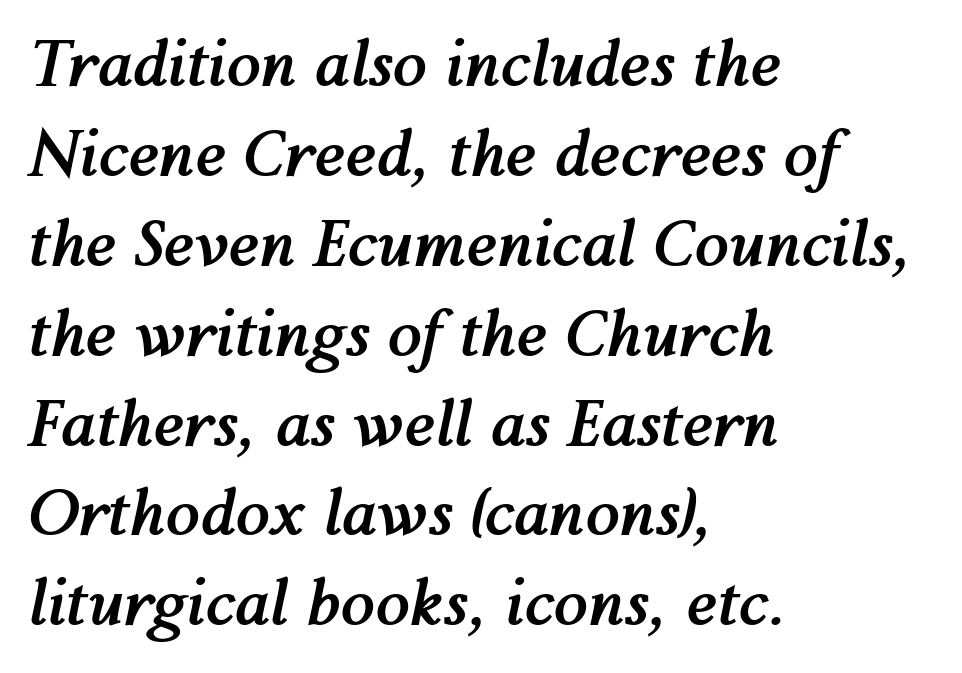
Q: Is the text bold? A: Yes.
Q: Is the text italic (slanted)? A: Yes, it leans right by about 12 degrees.
Q: Is the text underlined? A: No.
Q: How is the paragraph aligned? A: Left-aligned.
Q: Is the spacing between letters normal or unusually wide? A: Normal.
Q: Is the spacing between lines tight, normal or loose? A: Normal.
Q: Width (condensed, normal, or wide)? A: Normal.
Q: Stroke contrast? A: Medium.
Q: x-height? A: Medium.
Q: Monospaced? A: No.
